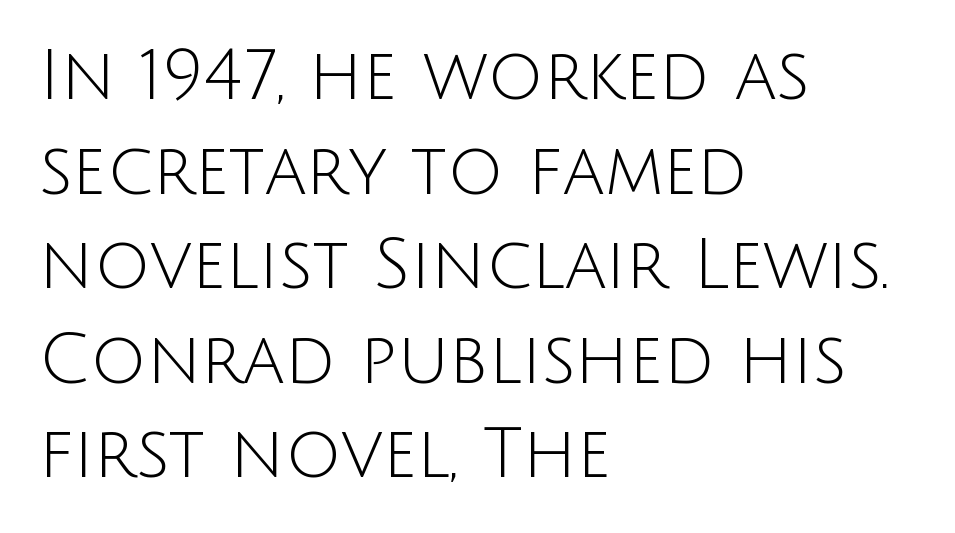
Q: Is the text bold? A: No.
Q: Is the text italic (slanted)? A: No, it is upright.
Q: Is the typeface a serif or a sans-serif typeface? A: Sans-serif.
Q: Is the text underlined? A: No.
Q: How is the paragraph aligned? A: Left-aligned.
Q: Is the spacing between letters normal or unusually wide? A: Normal.
Q: Is the spacing between lines tight, normal or loose? A: Normal.
Q: Width (condensed, normal, or wide)? A: Normal.
Q: Stroke contrast? A: Low.
Q: x-height? A: Large.
Q: Monospaced? A: No.
